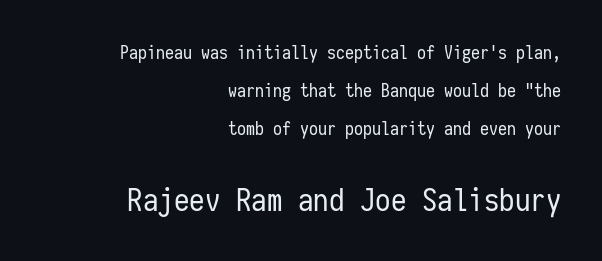
{"serif": "no", "italic": "no", "bold": "no", "weight": "regular", "width": "condensed", "stroke_contrast": "low", "x_height": "medium", "monospaced": "yes", "underline": "no", "align": "right", "line_spacing": "loose", "line_spacing_ratio": 2.11, "letter_spacing": "normal", "letter_spacing_em": 0.0, "larger_block": "second", "size_ratio": 1.72, "glyph_px": 31}
